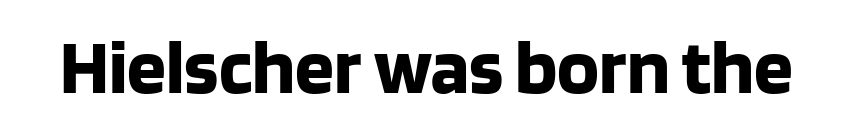
The specimen omits any rule beneath the text block's lines. If you drew a line through each stem, it would be perfectly vertical. These lines keep a tight, regular rhythm from letter to letter. The rendering uses natural spacing where letterforms have individual widths. The rendering shows plain stroke endings on the letterforms — a sans-serif design. Each glyph is drawn with heavy, bold strokes.
